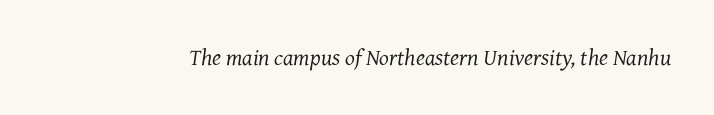
Q: Is the text bold? A: No.
Q: Is the text italic (slanted)? A: Yes, it leans right by about 7 degrees.
Q: Is the text underlined? A: No.
Q: Is the spacing between letters normal or unusually wide? A: Normal.
